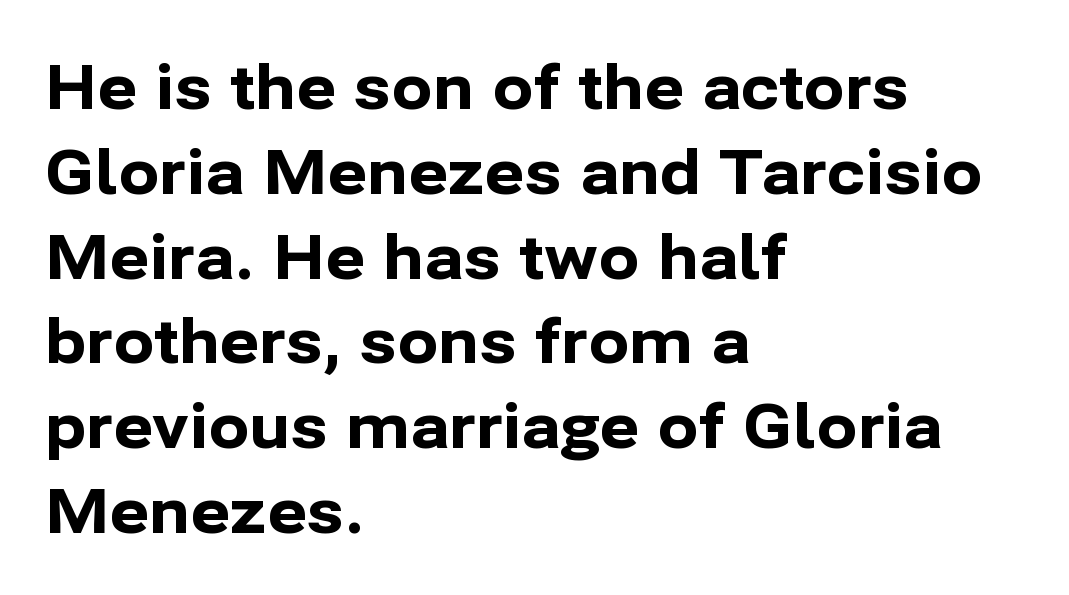
{"serif": "no", "italic": "no", "bold": "yes", "weight": "bold", "width": "normal", "stroke_contrast": "low", "x_height": "medium", "monospaced": "no", "underline": "no", "align": "left", "line_spacing": "normal", "line_spacing_ratio": 1.39, "letter_spacing": "normal", "letter_spacing_em": 0.0, "glyph_px": 61}
